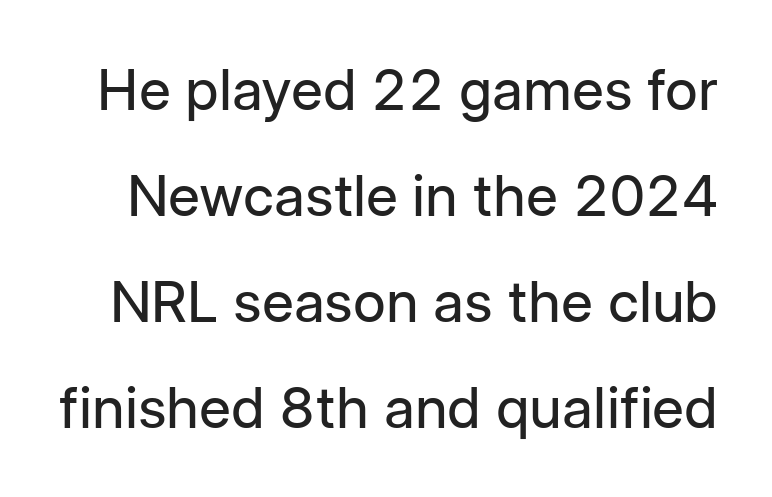
Characters remain perfectly vertical along every line. Descenders are the only things crossing below the line. Varying glyph widths throughout — classic text-font behaviour. Examine the stroke ends and you'll find no serifs. Caption: face not bold, strokes unweighted.
